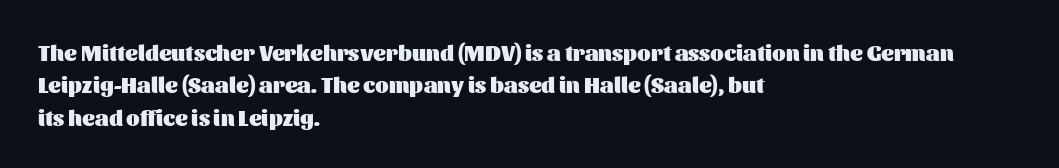
Q: Is the text bold? A: Yes.
Q: Is the text italic (slanted)? A: No, it is upright.
Q: Is the text underlined? A: No.
Q: How is the paragraph aligned? A: Left-aligned.
Q: Is the spacing between letters normal or unusually wide? A: Normal.
Q: Is the spacing between lines tight, normal or loose? A: Normal.
